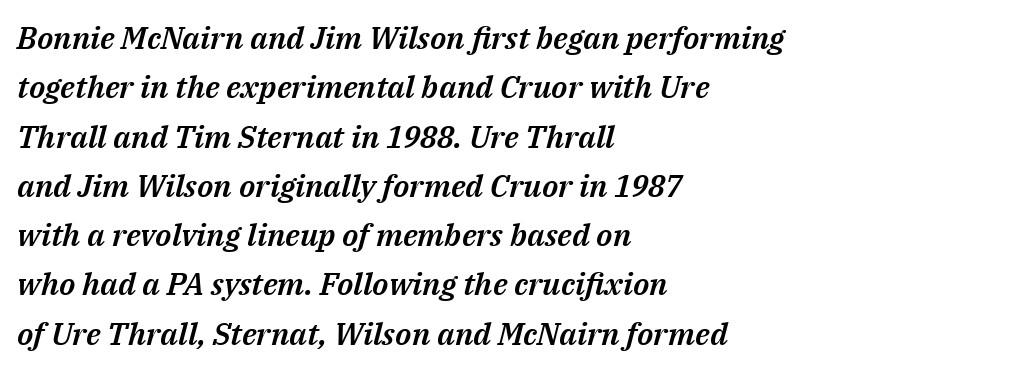
Q: Is the text italic (slanted)? A: Yes, it leans right by about 14 degrees.
Q: Is the text underlined? A: No.
Q: How is the paragraph aligned? A: Left-aligned.
Q: Is the spacing between letters normal or unusually wide? A: Normal.
Q: Is the spacing between lines tight, normal or loose? A: Normal.
Q: Width (condensed, normal, or wide)? A: Normal.
Q: Stroke contrast? A: Medium.
Q: x-height? A: Medium.
Q: Monospaced? A: No.
